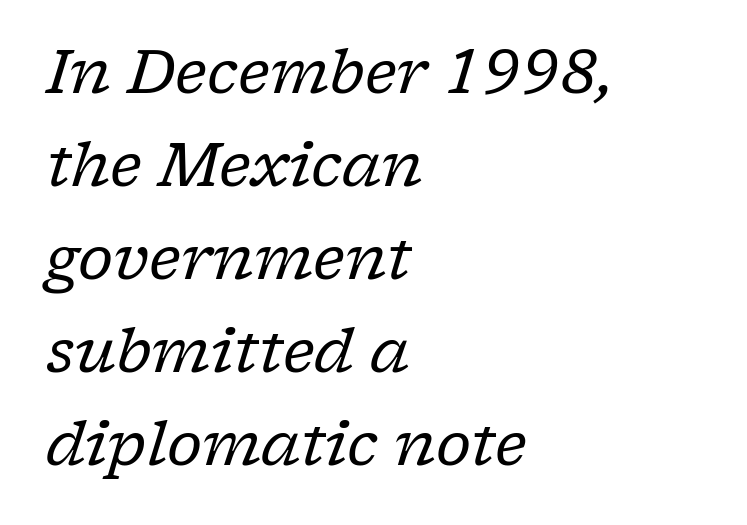
{"serif": "yes", "italic": "yes", "lean": "right", "slant_degrees": 17, "bold": "no", "weight": "regular", "width": "normal", "stroke_contrast": "low", "x_height": "medium", "monospaced": "no", "underline": "no", "align": "left", "line_spacing": "normal", "line_spacing_ratio": 1.55, "letter_spacing": "normal", "letter_spacing_em": 0.0, "glyph_px": 60}
